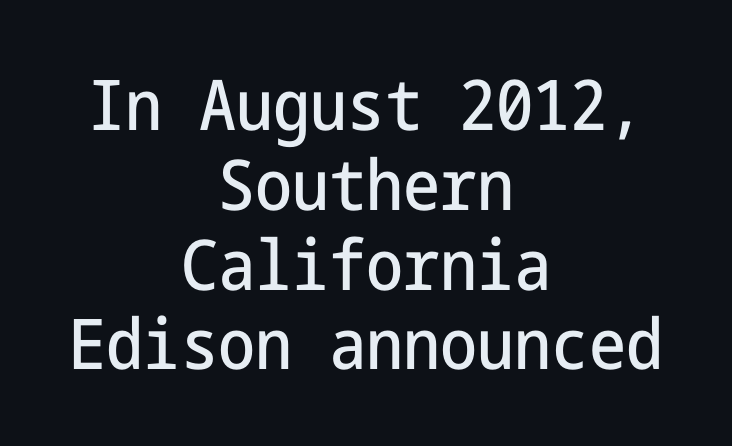
Q: Is the text italic (slanted)? A: No, it is upright.
Q: Is the typeface a serif or a sans-serif typeface? A: Sans-serif.
Q: Is the text underlined? A: No.
Q: How is the paragraph aligned? A: Centered.
Q: Is the spacing between letters normal or unusually wide? A: Normal.
Q: Is the spacing between lines tight, normal or loose? A: Tight.
Q: Width (condensed, normal, or wide)? A: Condensed.
Q: Stroke contrast? A: Low.
Q: x-height? A: Medium.
